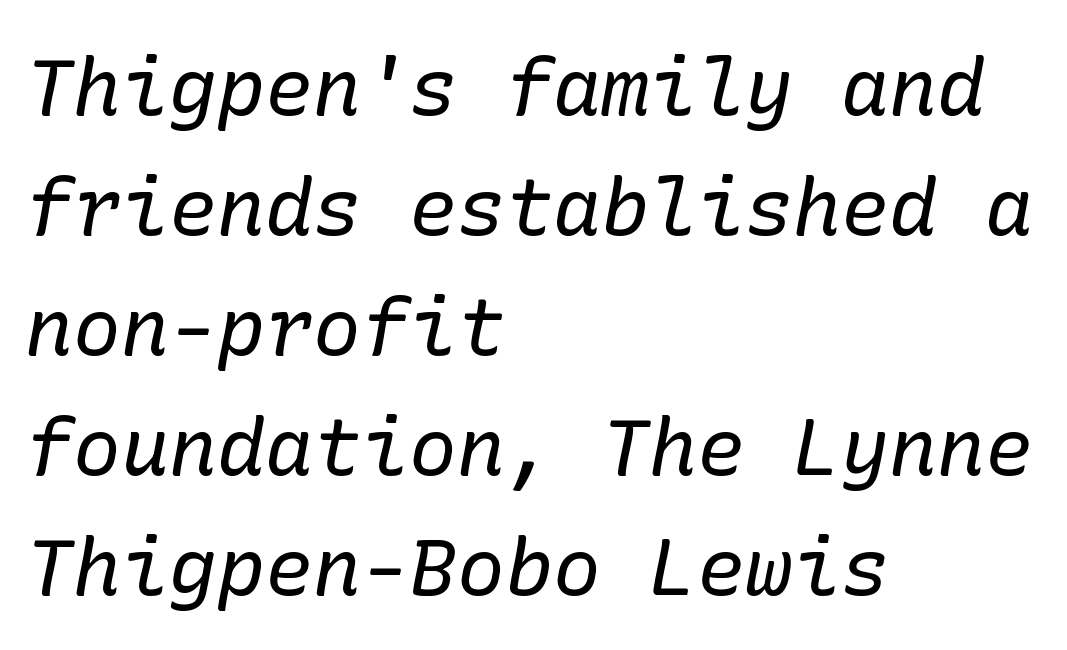
{"italic": "yes", "lean": "right", "slant_degrees": 10, "bold": "no", "weight": "regular", "width": "normal", "stroke_contrast": "low", "x_height": "medium", "underline": "no", "align": "left", "line_spacing": "normal", "line_spacing_ratio": 1.5, "letter_spacing": "normal", "letter_spacing_em": 0.0, "glyph_px": 80}
